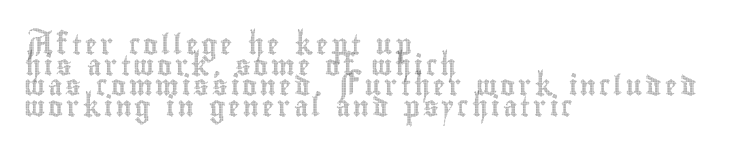
The block of text is dense from top to bottom, with scant space between rows. The specimen omits any rule beneath the text block's lines. No italicization has been applied; the sample stays upright. Leftover space on each line is placed entirely after the last word.
